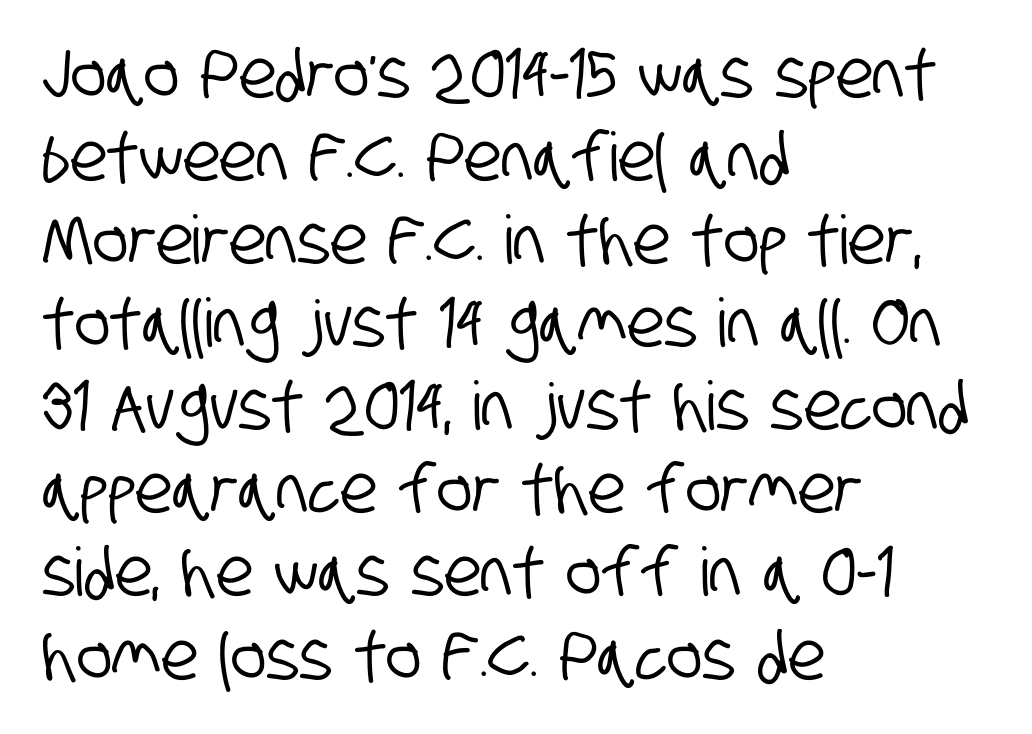
{"serif": "no", "width": "condensed", "stroke_contrast": "low", "x_height": "large", "monospaced": "no", "underline": "no", "align": "left", "line_spacing_ratio": 1.24, "letter_spacing": "normal", "letter_spacing_em": 0.0, "glyph_px": 67}
